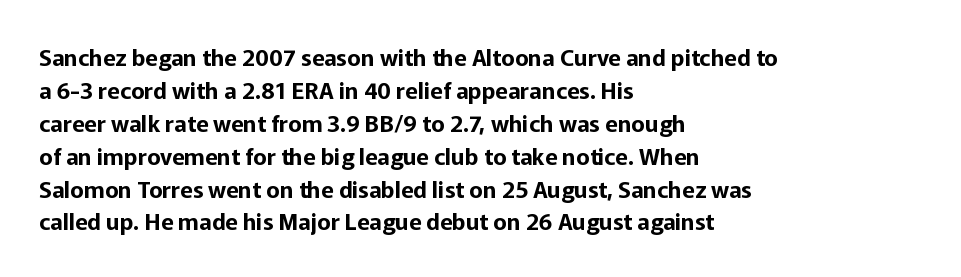
Plain, unruled lines of type. Letter spacing: default. Quick note: interline space is typical. Does the lettering tilt? It doesn't — this is upright. One-word summary of the alignment: left.
